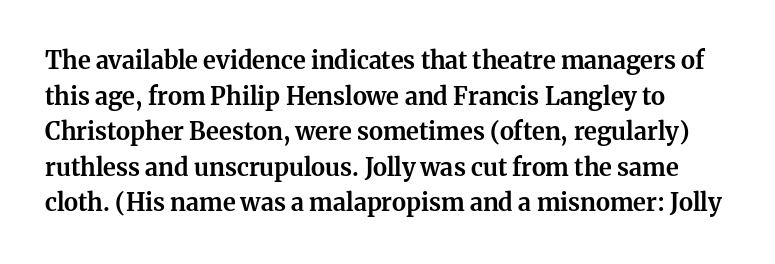
Q: Is the text bold? A: Yes.
Q: Is the text italic (slanted)? A: No, it is upright.
Q: Is the text underlined? A: No.
Q: Is the spacing between letters normal or unusually wide? A: Normal.
Q: Is the spacing between lines tight, normal or loose? A: Normal.
